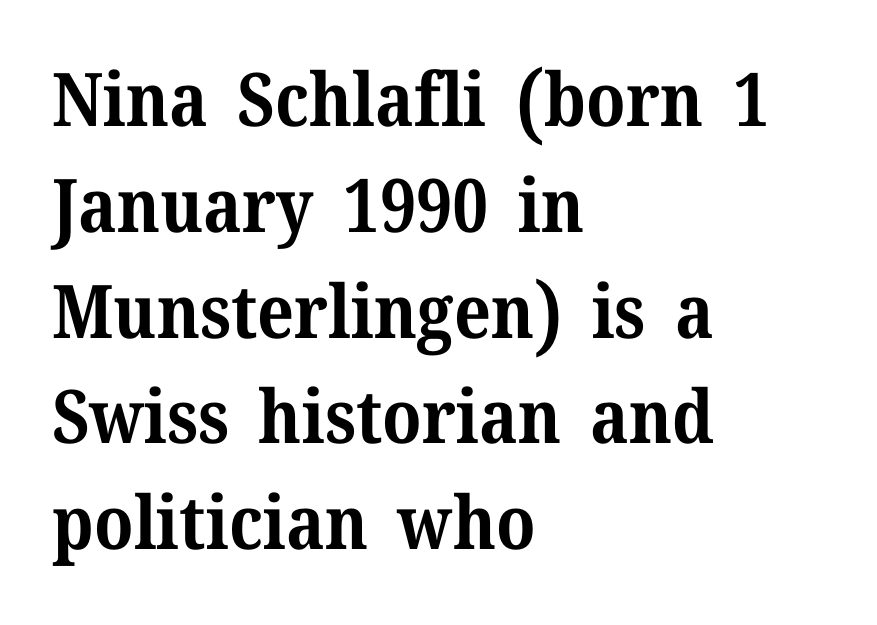
Q: Is the text bold? A: Yes.
Q: Is the text italic (slanted)? A: No, it is upright.
Q: Is the typeface a serif or a sans-serif typeface? A: Serif.
Q: Is the text underlined? A: No.
Q: How is the paragraph aligned? A: Left-aligned.
Q: Is the spacing between letters normal or unusually wide? A: Normal.
Q: Is the spacing between lines tight, normal or loose? A: Normal.
Q: Width (condensed, normal, or wide)? A: Normal.
Q: Stroke contrast? A: Medium.
Q: x-height? A: Medium.
Q: Monospaced? A: No.
